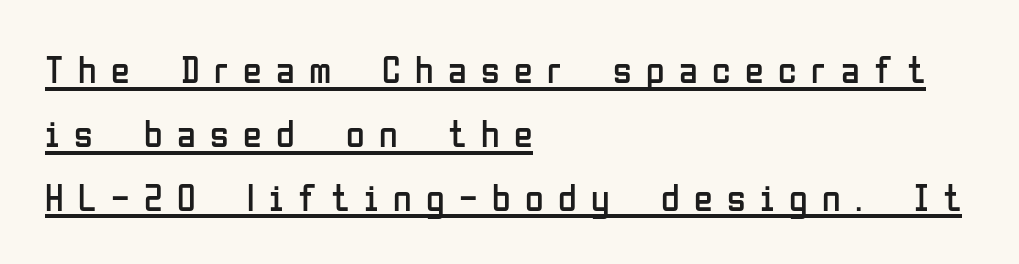
{"serif": "no", "italic": "no", "bold": "no", "weight": "regular", "width": "condensed", "stroke_contrast": "low", "x_height": "medium", "monospaced": "no", "underline": "yes", "align": "left", "line_spacing": "normal", "line_spacing_ratio": 1.68, "letter_spacing": "wide", "letter_spacing_em": 0.38, "glyph_px": 38}
